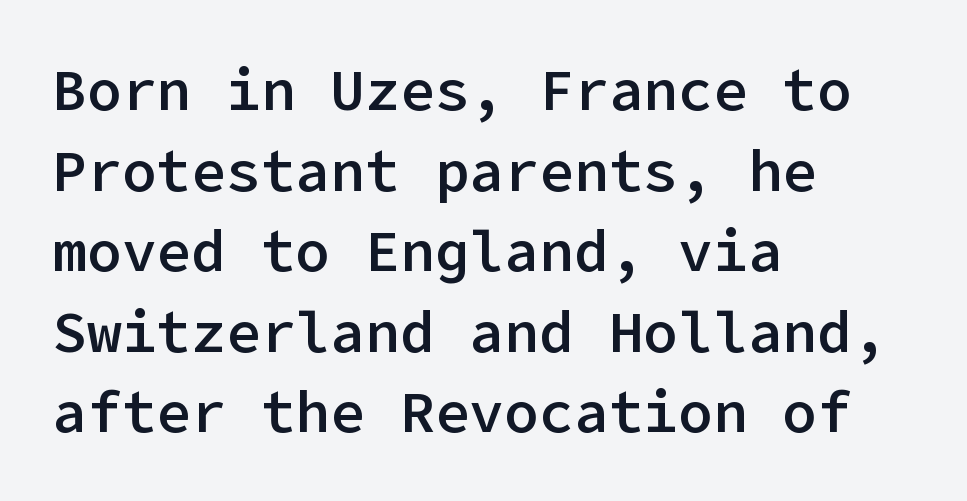
This rendering employs a face without finishing strokes, i.e., a sans-serif. The characters look somewhat weighty, a semibold short of true bold. There is no visible air inserted between adjacent glyphs. A normal amount of white space separates one row of letters from the next. Descenders hang freely into open space. The letters stand upright; this is a roman face.
